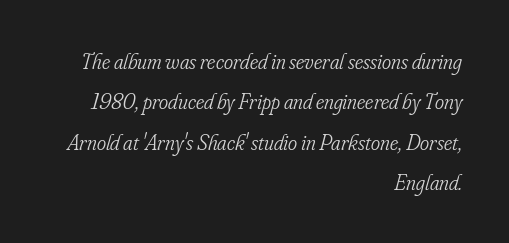
{"italic": "yes", "lean": "right", "slant_degrees": 16, "bold": "no", "underline": "no", "align": "right", "line_spacing_ratio": 1.83, "letter_spacing": "normal", "letter_spacing_em": 0.0, "glyph_px": 22}
